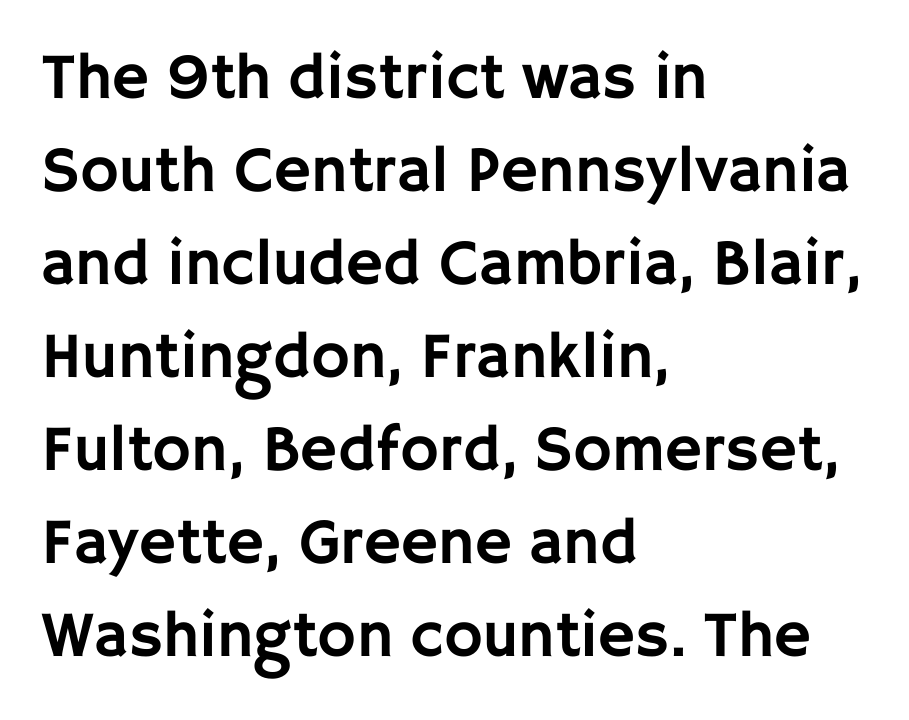
Q: Is the text italic (slanted)? A: No, it is upright.
Q: Is the typeface a serif or a sans-serif typeface? A: Sans-serif.
Q: Is the text underlined? A: No.
Q: How is the paragraph aligned? A: Left-aligned.
Q: Is the spacing between letters normal or unusually wide? A: Normal.
Q: Is the spacing between lines tight, normal or loose? A: Normal.
Q: Width (condensed, normal, or wide)? A: Normal.
Q: Stroke contrast? A: Low.
Q: x-height? A: Large.
Q: Monospaced? A: No.
